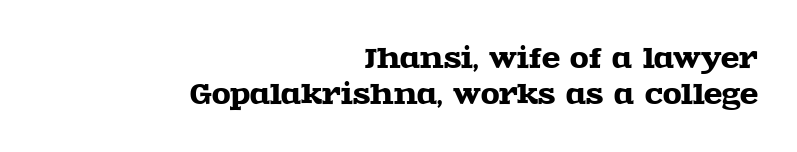
Q: Is the text italic (slanted)? A: No, it is upright.
Q: Is the text underlined? A: No.
Q: How is the paragraph aligned? A: Right-aligned.
Q: Is the spacing between letters normal or unusually wide? A: Normal.
Q: Is the spacing between lines tight, normal or loose? A: Normal.
